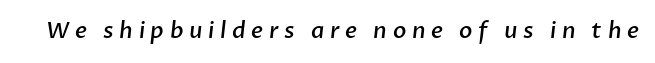
Q: Is the text bold? A: Semi-bold.
Q: Is the text underlined? A: No.
Q: Is the spacing between letters normal or unusually wide? A: Unusually wide.
